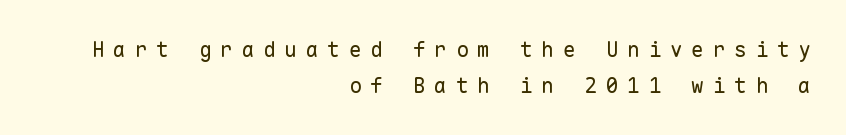
The image shows 21 px text type, upright; set right-aligned, normal line spacing (1.7x), unusually wide letter spacing (+0.42 em), not underlined.
